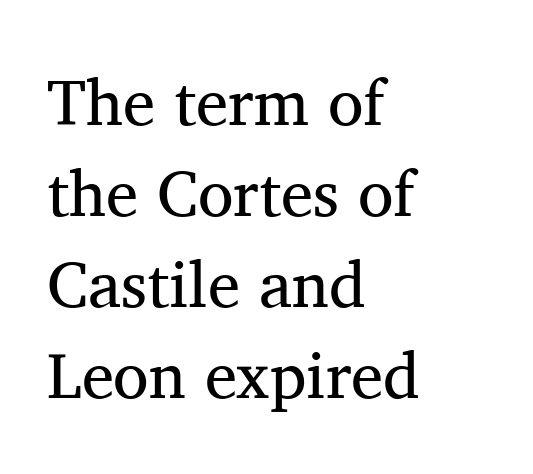
{"serif": "yes", "italic": "no", "bold": "no", "weight": "regular", "width": "normal", "stroke_contrast": "medium", "x_height": "medium", "monospaced": "no", "underline": "no", "align": "left", "line_spacing": "normal", "line_spacing_ratio": 1.4, "letter_spacing": "normal", "letter_spacing_em": 0.0, "glyph_px": 65}
